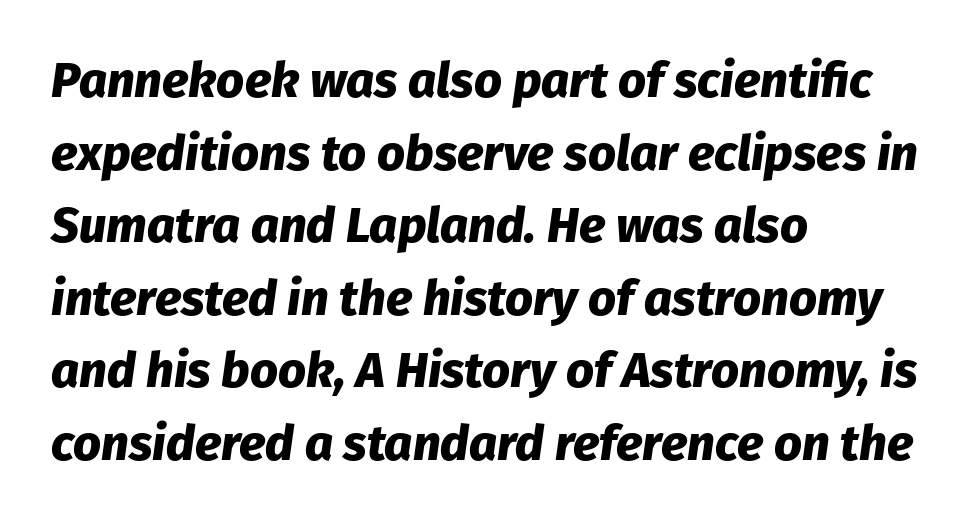
The image shows 49 px heavy type, italic (leaning right); set left-aligned, normal line spacing (1.48x), normal letter spacing, not underlined; low stroke contrast and a medium x-height.
